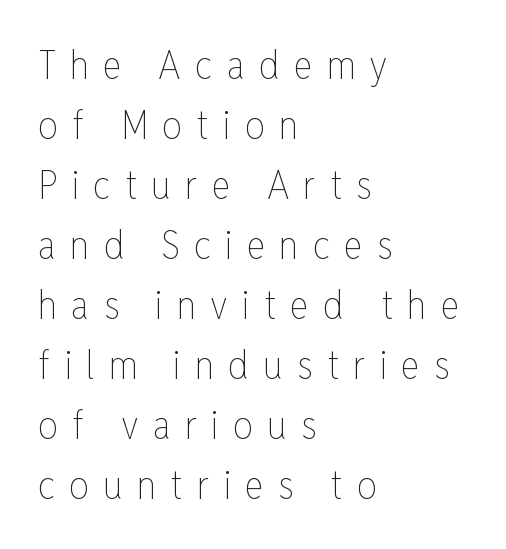
The image shows 40 px thin, condensed type, upright; set left-aligned, normal line spacing (1.5x), unusually wide letter spacing (+0.35 em), not underlined; low stroke contrast and a medium x-height.
